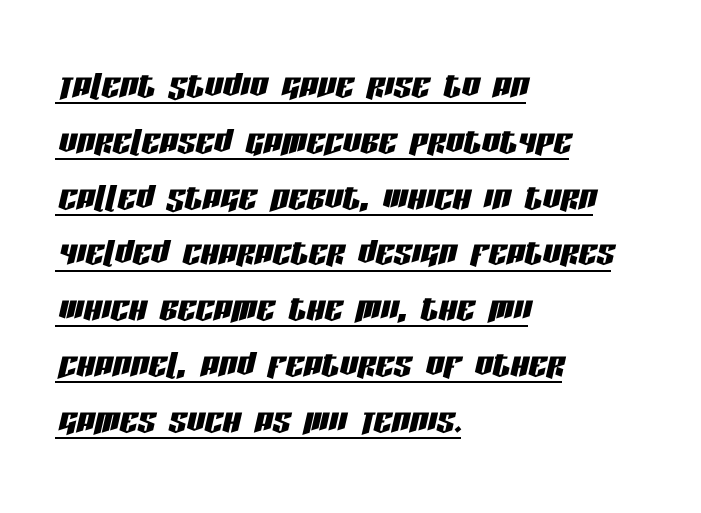
Q: Is the text italic (slanted)? A: Yes, it leans right by about 13 degrees.
Q: Is the text underlined? A: Yes.
Q: How is the paragraph aligned? A: Left-aligned.
Q: Is the spacing between letters normal or unusually wide? A: Normal.
Q: Width (condensed, normal, or wide)? A: Condensed.
Q: Stroke contrast? A: Low.
Q: x-height? A: Large.
Q: Monospaced? A: No.
